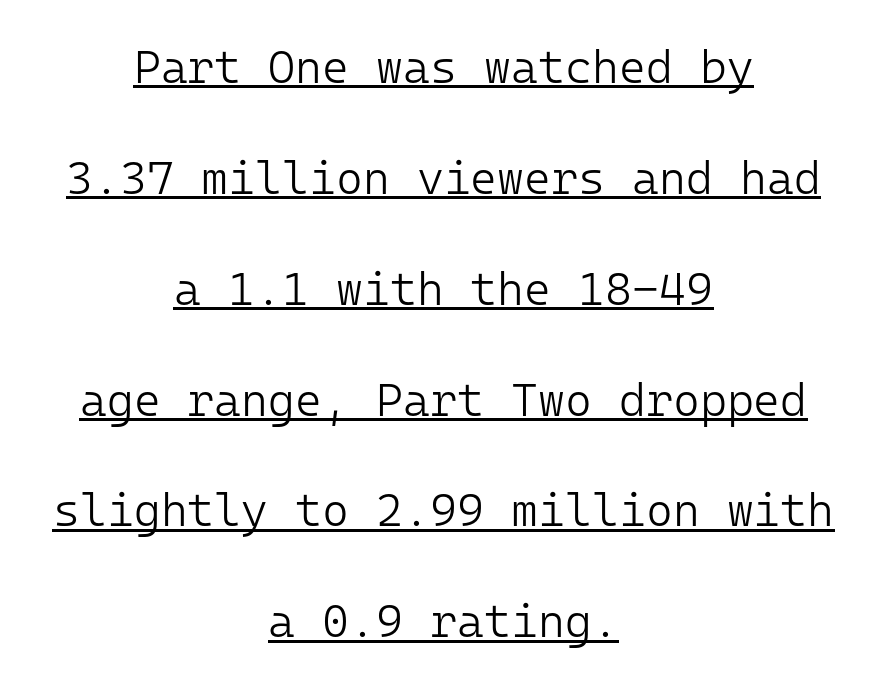
{"serif": "no", "italic": "no", "bold": "no", "weight": "light", "width": "normal", "stroke_contrast": "low", "x_height": "medium", "monospaced": "yes", "underline": "yes", "align": "center", "line_spacing": "loose", "line_spacing_ratio": 2.41, "letter_spacing": "normal", "letter_spacing_em": 0.0, "glyph_px": 46}
